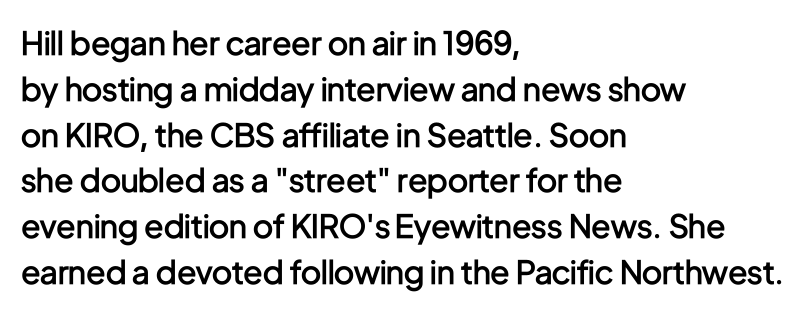
Q: Is the text bold? A: Semi-bold.
Q: Is the text italic (slanted)? A: No, it is upright.
Q: Is the typeface a serif or a sans-serif typeface? A: Sans-serif.
Q: Is the text underlined? A: No.
Q: How is the paragraph aligned? A: Left-aligned.
Q: Is the spacing between letters normal or unusually wide? A: Normal.
Q: Is the spacing between lines tight, normal or loose? A: Normal.
Q: Width (condensed, normal, or wide)? A: Condensed.
Q: Stroke contrast? A: Low.
Q: x-height? A: Medium.
Q: Monospaced? A: No.
